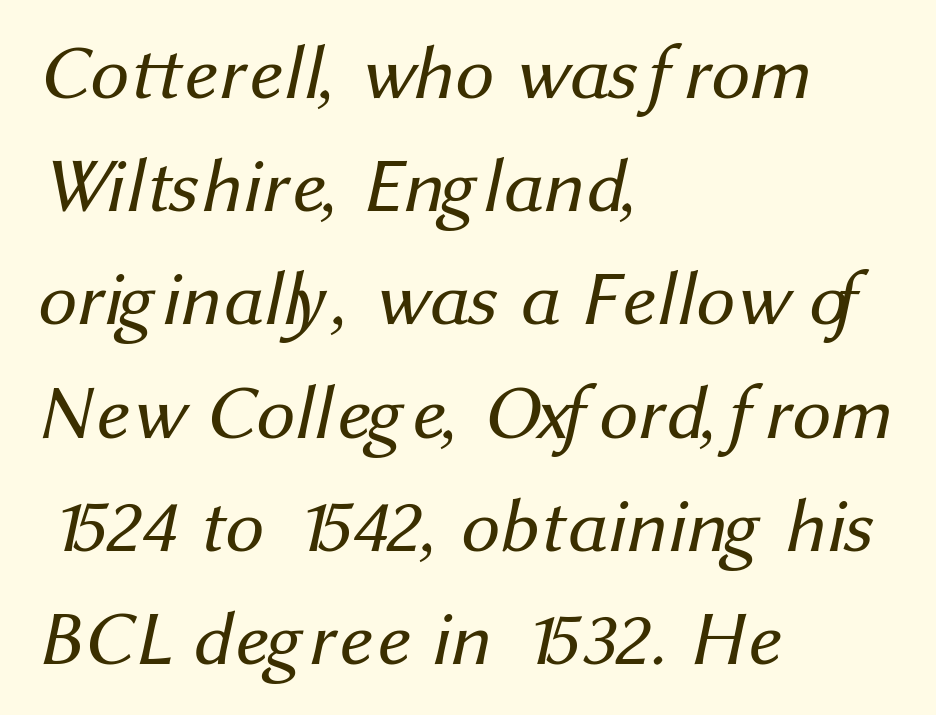
Q: Is the text bold? A: No.
Q: Is the typeface a serif or a sans-serif typeface? A: Sans-serif.
Q: Is the text underlined? A: No.
Q: How is the paragraph aligned? A: Left-aligned.
Q: Is the spacing between letters normal or unusually wide? A: Normal.
Q: Is the spacing between lines tight, normal or loose? A: Normal.
Q: Width (condensed, normal, or wide)? A: Normal.
Q: Stroke contrast? A: Medium.
Q: x-height? A: Medium.
Q: Monospaced? A: No.
